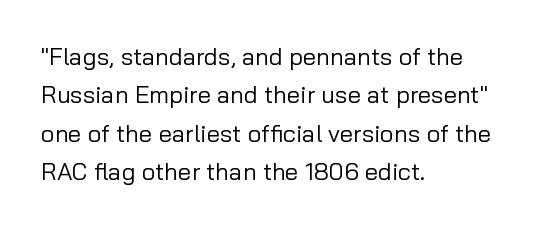
{"italic": "no", "bold": "no", "underline": "no", "align": "left", "line_spacing": "normal", "line_spacing_ratio": 1.6, "letter_spacing": "normal", "letter_spacing_em": 0.0, "glyph_px": 24}
